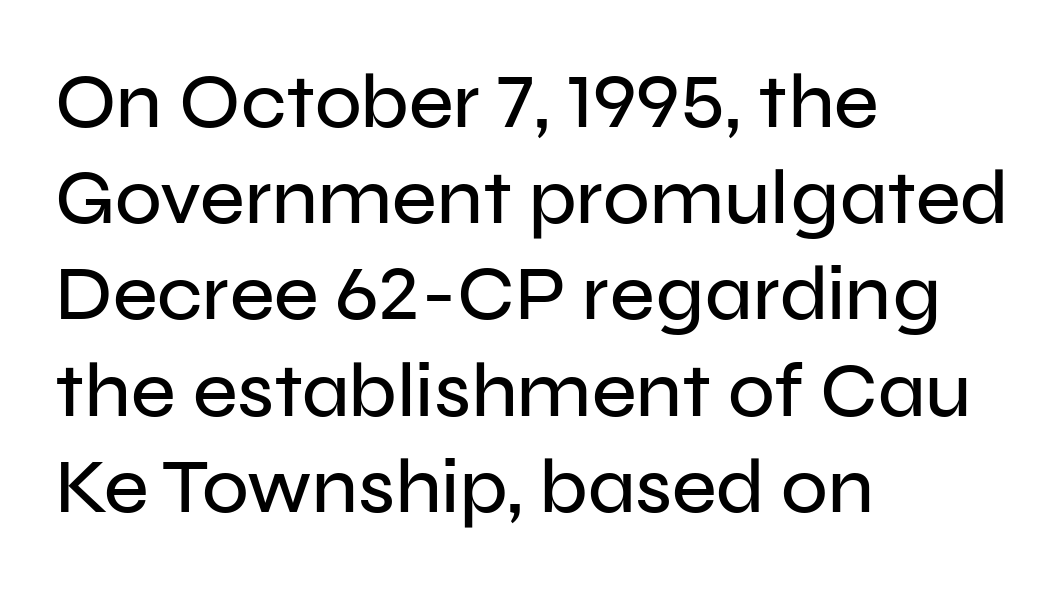
Q: Is the text italic (slanted)? A: No, it is upright.
Q: Is the typeface a serif or a sans-serif typeface? A: Sans-serif.
Q: Is the text underlined? A: No.
Q: How is the paragraph aligned? A: Left-aligned.
Q: Is the spacing between letters normal or unusually wide? A: Normal.
Q: Is the spacing between lines tight, normal or loose? A: Normal.
Q: Width (condensed, normal, or wide)? A: Normal.
Q: Stroke contrast? A: Low.
Q: x-height? A: Medium.
Q: Monospaced? A: No.
